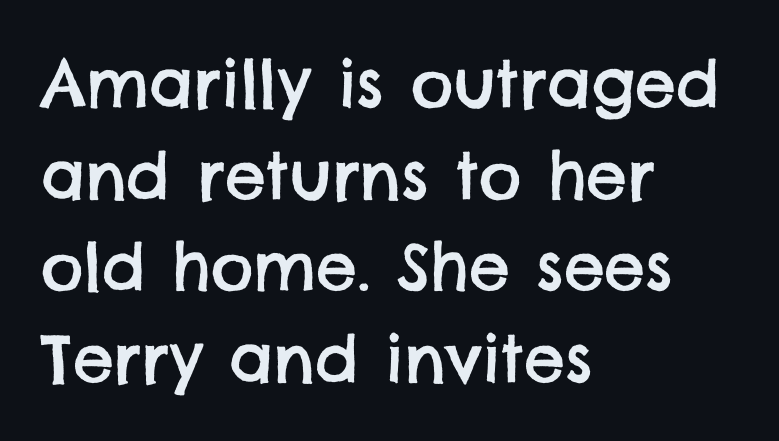
{"serif": "no", "width": "normal", "stroke_contrast": "low", "x_height": "large", "monospaced": "no", "underline": "no", "align": "left", "line_spacing": "normal", "line_spacing_ratio": 1.41, "letter_spacing": "normal", "letter_spacing_em": 0.0, "glyph_px": 65}
